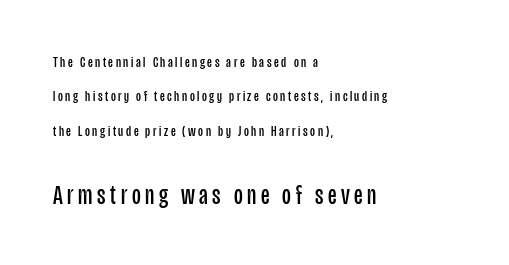
{"italic": "no", "bold": "no", "underline": "no", "align": "left", "line_spacing": "loose", "line_spacing_ratio": 2.29, "larger_block": "second", "size_ratio": 1.8, "glyph_px": 27}
